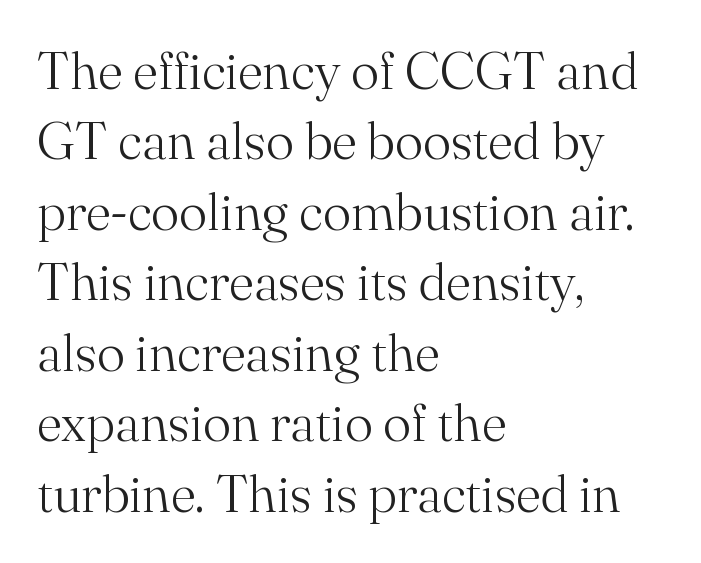
These lines are rendered in a variable-pitch font. Short and long lines alike share a common starting point at left. In terms of letterspacing, this is plain default setting. The specimen reads as upright at a glance. This sample uses a serif face. Reading down the column, the eye jumps a familiar distance to each next line.
